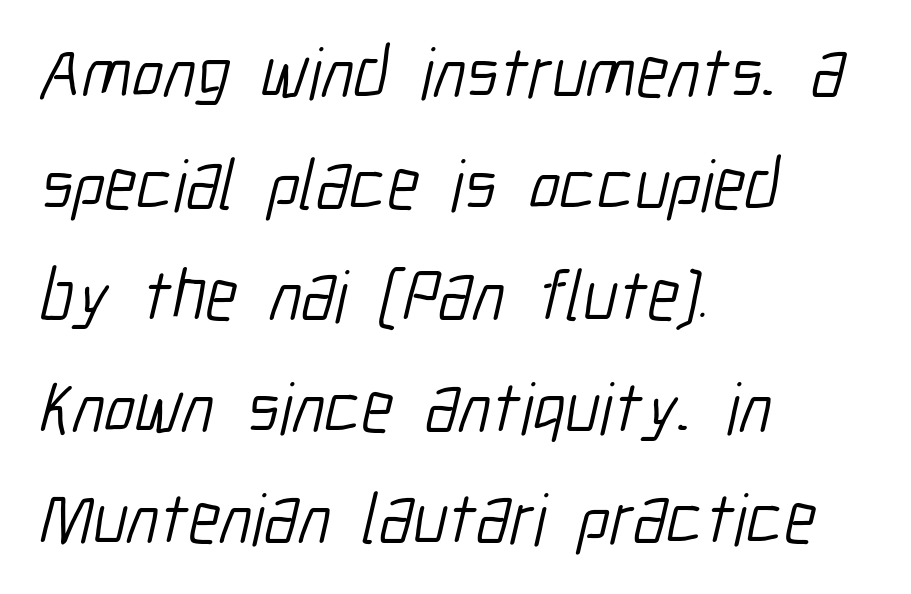
Line starts are locked; line ends wander. The tracking reads as untouched default to a designer's eye. Reading down the column, the eye jumps a familiar distance to each next line. The space beneath each line is pristine and unruled.
